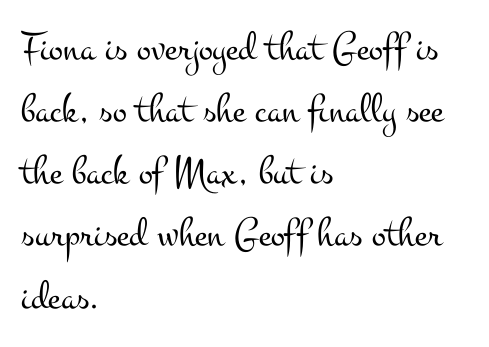
Q: Is the text bold? A: No.
Q: Is the text italic (slanted)? A: Yes.
Q: Is the typeface a serif or a sans-serif typeface? A: Serif.
Q: Is the text underlined? A: No.
Q: How is the paragraph aligned? A: Left-aligned.
Q: Is the spacing between letters normal or unusually wide? A: Normal.
Q: Is the spacing between lines tight, normal or loose? A: Normal.
Q: Width (condensed, normal, or wide)? A: Wide.
Q: Stroke contrast? A: Medium.
Q: x-height? A: Small.
Q: Monospaced? A: No.
